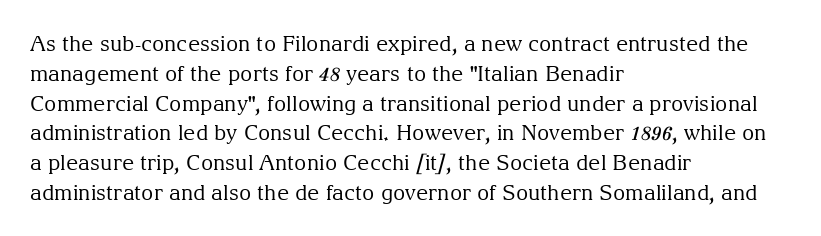
Quick note: interline space is typical. Nothing unusual about the tracking: characters are spaced as the font intends. Unmarked baselines from the first word to the last. No italicization has been applied; the sample stays upright.
